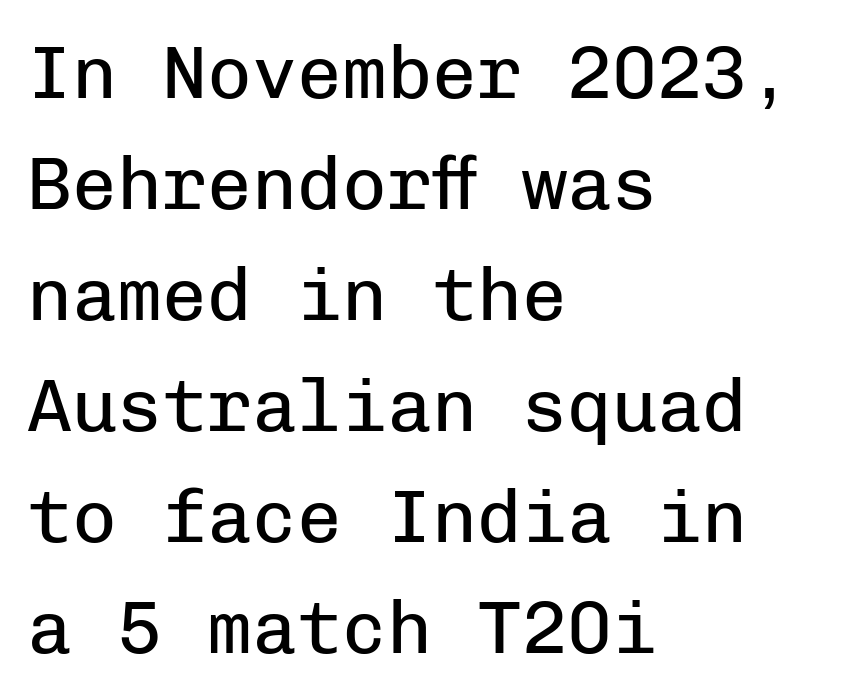
Q: Is the text bold? A: No.
Q: Is the text italic (slanted)? A: No, it is upright.
Q: Is the typeface a serif or a sans-serif typeface? A: Sans-serif.
Q: Is the text underlined? A: No.
Q: How is the paragraph aligned? A: Left-aligned.
Q: Is the spacing between letters normal or unusually wide? A: Normal.
Q: Is the spacing between lines tight, normal or loose? A: Normal.
Q: Width (condensed, normal, or wide)? A: Normal.
Q: Stroke contrast? A: Low.
Q: x-height? A: Medium.
Q: Monospaced? A: Yes.
